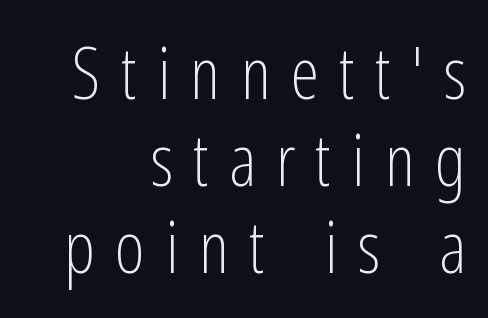
{"serif": "no", "italic": "no", "bold": "no", "weight": "light", "width": "condensed", "stroke_contrast": "low", "x_height": "medium", "monospaced": "no", "underline": "no", "align": "right", "line_spacing_ratio": 1.21, "letter_spacing": "wide", "letter_spacing_em": 0.28, "glyph_px": 72}
